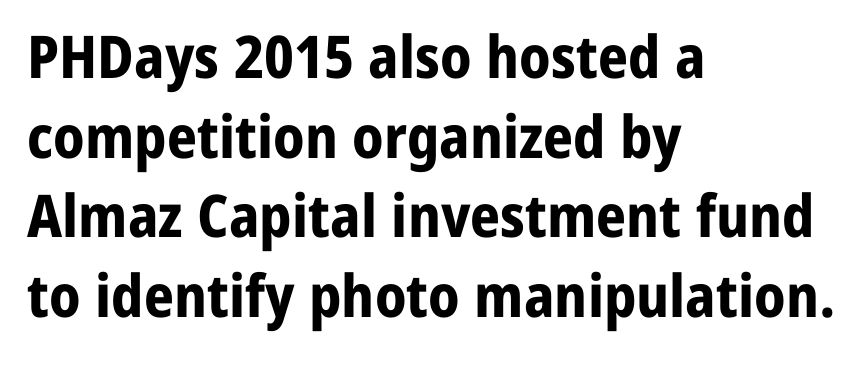
{"serif": "no", "italic": "no", "bold": "yes", "weight": "bold", "width": "normal", "stroke_contrast": "low", "x_height": "medium", "monospaced": "no", "underline": "no", "align": "left", "line_spacing": "normal", "line_spacing_ratio": 1.35, "letter_spacing": "normal", "letter_spacing_em": 0.0, "glyph_px": 59}
